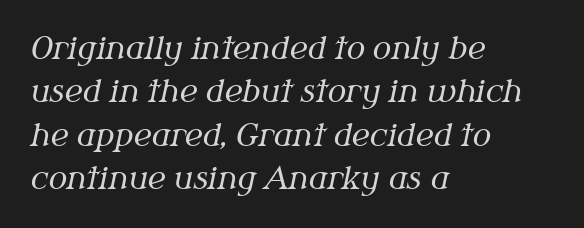
Nobody touched the tracking dial on this one. These lines are set flush left with a ragged right edge. Each new line begins a customary step beneath the previous one. Proportional: the letters do not fall into vertical columns. I'd call this a serif setting — the letters wear small feet. Weight: not bold — regular or lighter.
